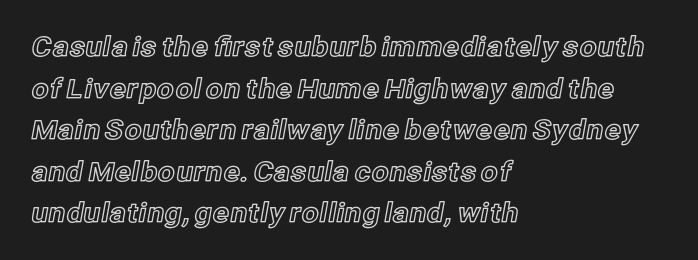
{"underline": "no", "align": "left", "line_spacing": "normal", "line_spacing_ratio": 1.54, "letter_spacing": "normal", "letter_spacing_em": 0.0, "glyph_px": 27}
